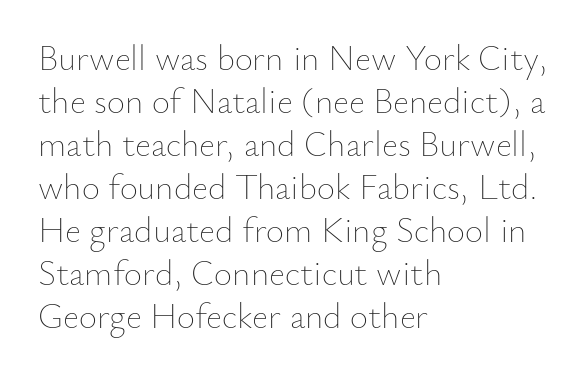
The font sits on the lighter half of the weight spectrum, regular included. Is there any slant? The stems are plumb. Default kerning and tracking; the words read as compact shapes. Teacher's note: observe the even left margin — that is flush-left alignment. Descender tails drop into unmarked territory. This sample has the flowing, uneven cadence of proportional lettering.
